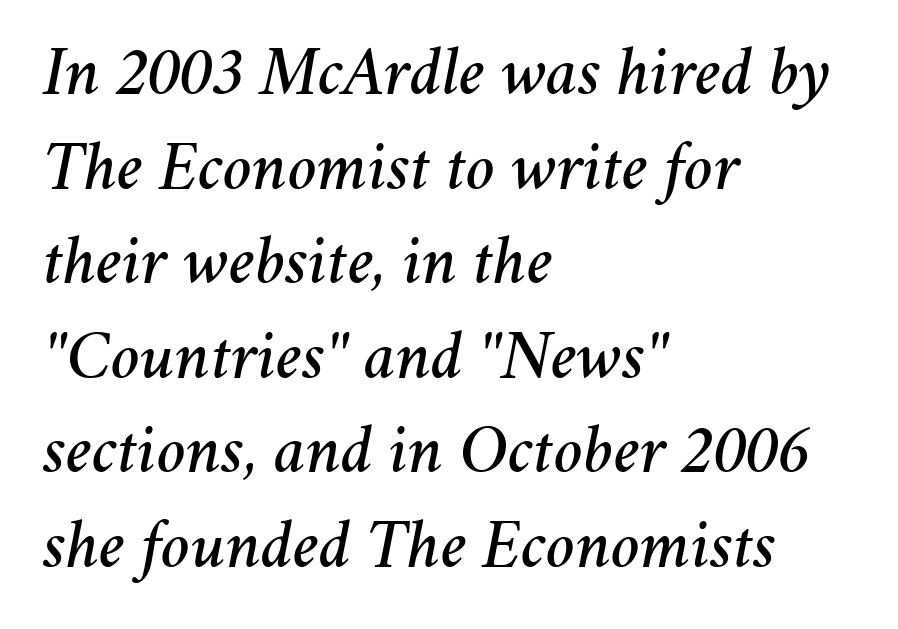
The image shows 69 px text type, italic (leaning right); set left-aligned, normal line spacing (1.37x), normal letter spacing, not underlined; medium stroke contrast and a medium x-height.
